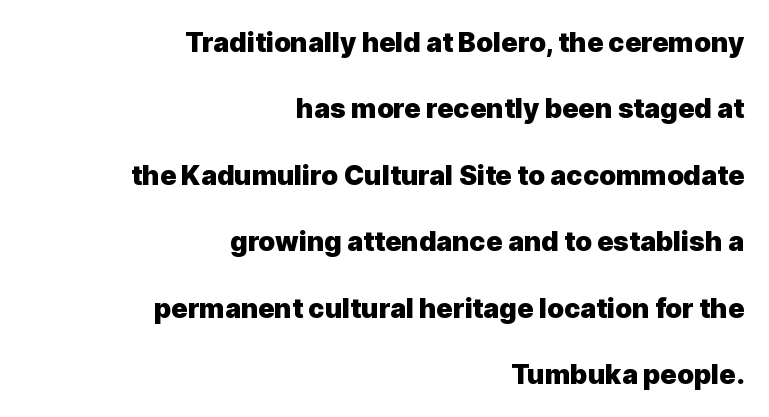
{"italic": "no", "bold": "yes", "underline": "no", "align": "right", "line_spacing": "loose", "line_spacing_ratio": 2.46, "letter_spacing": "normal", "letter_spacing_em": 0.0, "glyph_px": 27}
